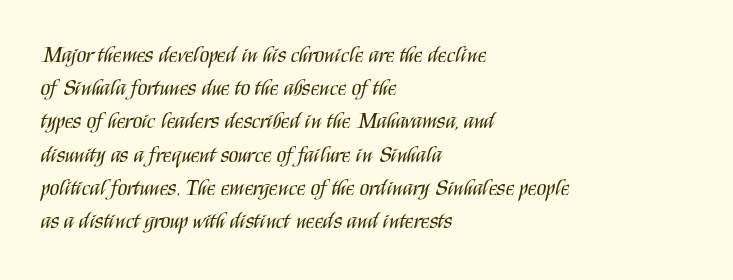
Weight: regular or lighter. Tracking value appears to be zero — textbook default spacing. The passage shown stacks its lines at a standard gap. The lines in this sample share a left origin and differ only in where they stop. Anything drawn beneath the words? Only blank space.
